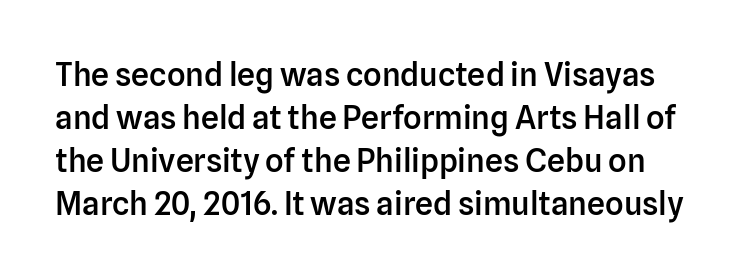
{"serif": "no", "italic": "no", "bold": "semi", "weight": "semibold", "width": "normal", "stroke_contrast": "low", "x_height": "medium", "monospaced": "no", "underline": "no", "line_spacing": "normal", "line_spacing_ratio": 1.34, "letter_spacing": "normal", "letter_spacing_em": 0.0, "glyph_px": 32}
